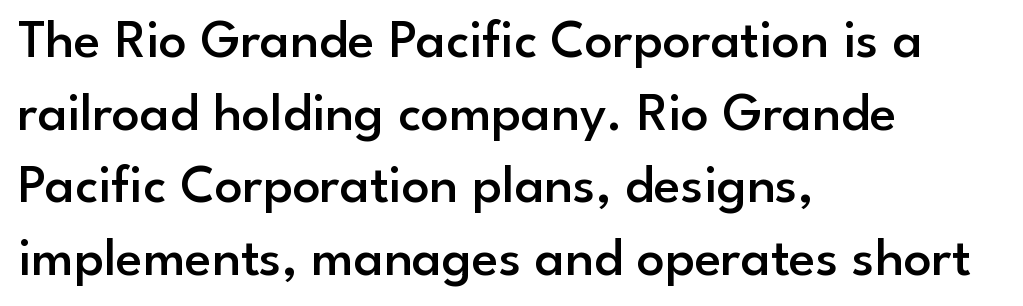
The image shows 55 px semibold sans-serif type, upright; set left-aligned, normal line spacing (1.32x), normal letter spacing, not underlined; low stroke contrast and a small x-height.
